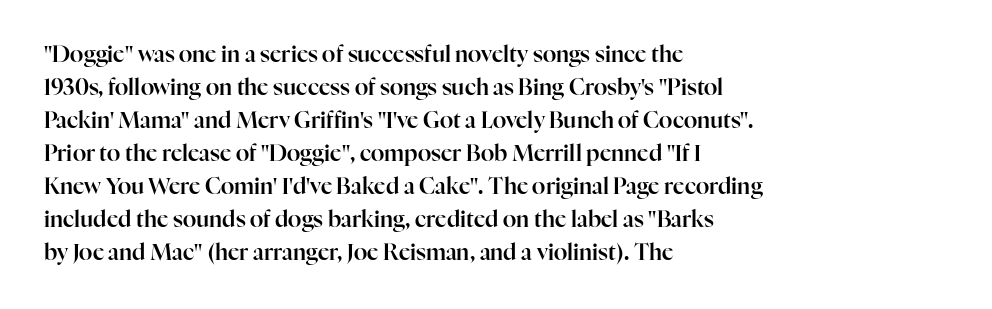
The image shows 22 px text type, upright; set left-aligned, normal line spacing (1.5x), normal letter spacing, not underlined.
